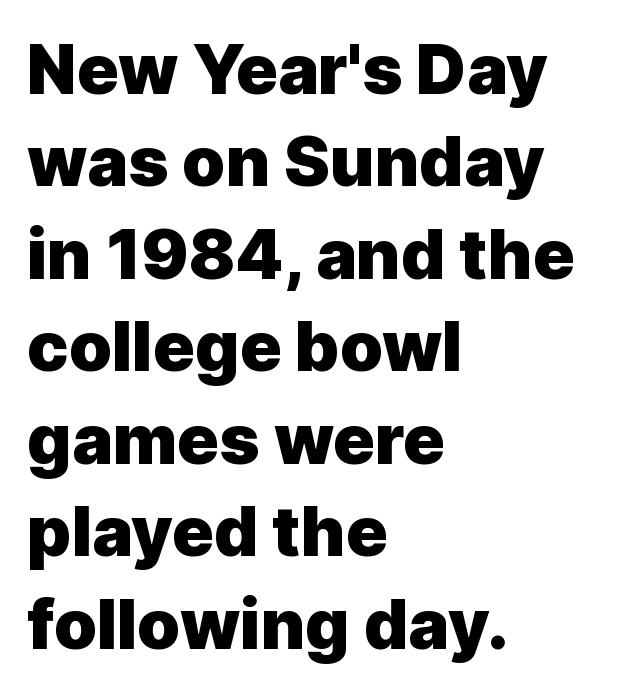
Q: Is the text bold? A: Yes.
Q: Is the text italic (slanted)? A: No, it is upright.
Q: Is the typeface a serif or a sans-serif typeface? A: Sans-serif.
Q: Is the text underlined? A: No.
Q: How is the paragraph aligned? A: Left-aligned.
Q: Is the spacing between letters normal or unusually wide? A: Normal.
Q: Is the spacing between lines tight, normal or loose? A: Normal.
Q: Width (condensed, normal, or wide)? A: Normal.
Q: x-height? A: Medium.
Q: Monospaced? A: No.
